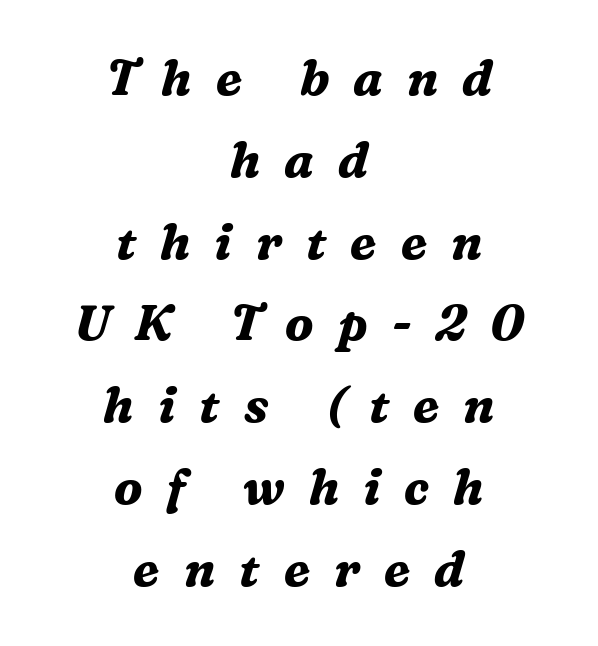
The image shows 49 px bold serif type, italic (leaning right); set centered, normal line spacing (1.67x), unusually wide letter spacing (+0.49 em), not underlined; medium stroke contrast and a medium x-height.
